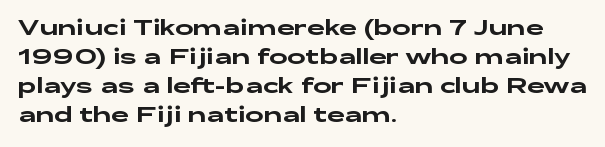
It's the straight-up-and-down kind of type. The horizontal fit of the characters is conventional and even. These lines are set flush left with a ragged right edge. Glance below the letters and you will spot only blank space.
